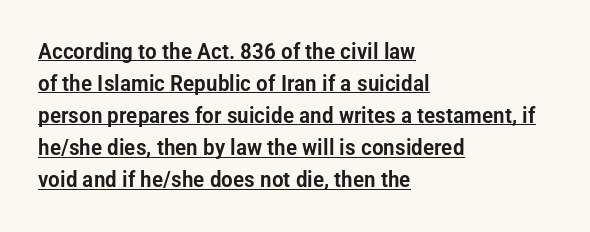
Q: Is the text italic (slanted)? A: No, it is upright.
Q: Is the text underlined? A: Yes.
Q: How is the paragraph aligned? A: Left-aligned.
Q: Is the spacing between letters normal or unusually wide? A: Normal.
Q: Is the spacing between lines tight, normal or loose? A: Normal.
